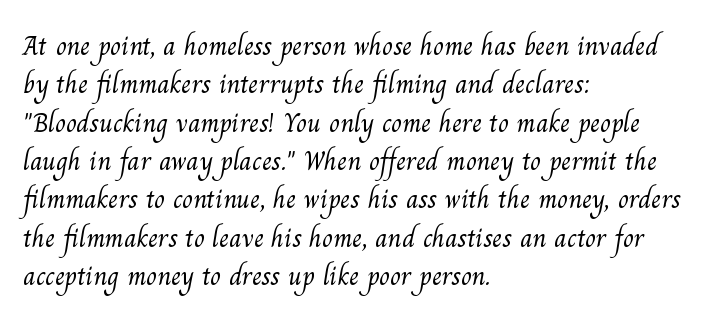
Think standard paragraph weight, or any step lighter than that. The passage shown is typed in a proportional face where columns would drift. These lines keep a tight, regular rhythm from letter to letter. The glyphs in this specimen are seriffed.
